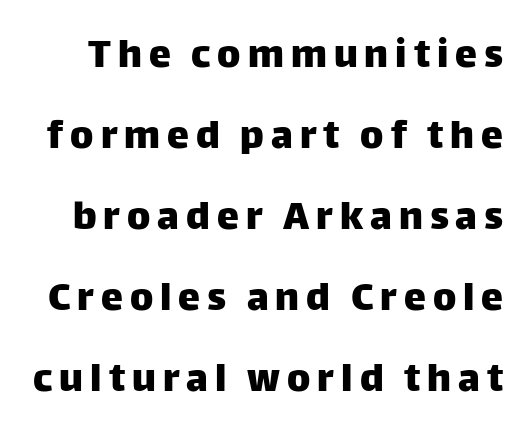
{"serif": "no", "italic": "no", "width": "normal", "stroke_contrast": "low", "x_height": "large", "monospaced": "no", "underline": "no", "line_spacing_ratio": 1.84, "glyph_px": 44}
